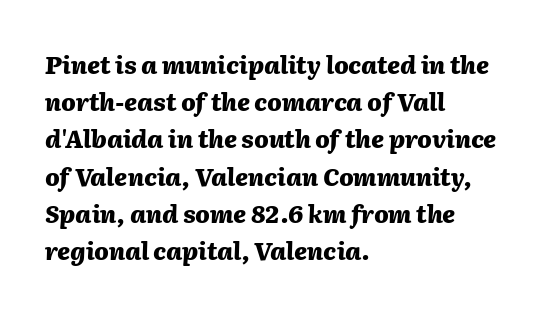
Q: Is the text bold? A: Yes.
Q: Is the text italic (slanted)? A: Yes, it leans right by about 2 degrees.
Q: Is the text underlined? A: No.
Q: How is the paragraph aligned? A: Left-aligned.
Q: Is the spacing between letters normal or unusually wide? A: Normal.
Q: Is the spacing between lines tight, normal or loose? A: Normal.
